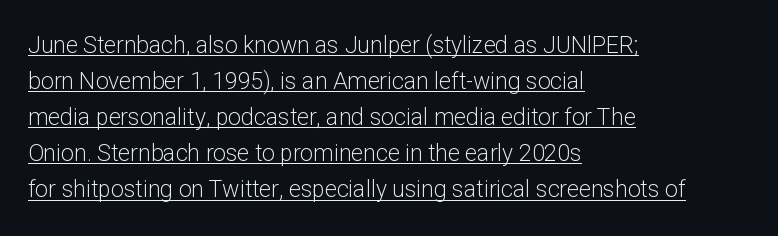
{"italic": "no", "bold": "no", "underline": "yes", "align": "left", "line_spacing": "normal", "line_spacing_ratio": 1.57, "letter_spacing": "normal", "letter_spacing_em": 0.0, "glyph_px": 23}
